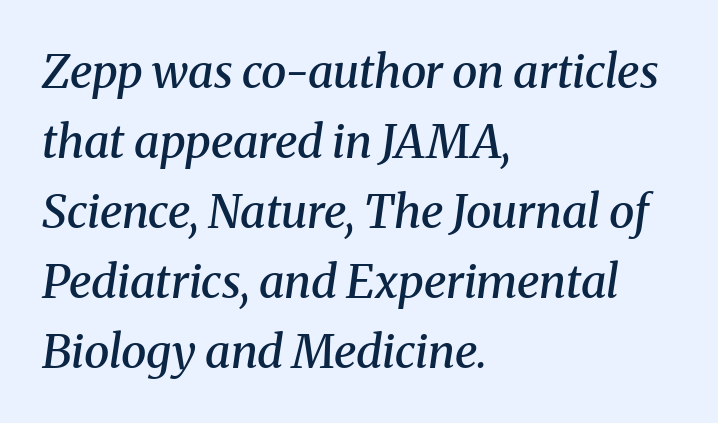
{"serif": "yes", "italic": "yes", "lean": "right", "slant_degrees": 8, "bold": "semi", "weight": "semibold", "width": "normal", "stroke_contrast": "medium", "x_height": "medium", "monospaced": "no", "underline": "no", "align": "left", "line_spacing": "normal", "line_spacing_ratio": 1.52, "letter_spacing": "normal", "letter_spacing_em": 0.0, "glyph_px": 46}
